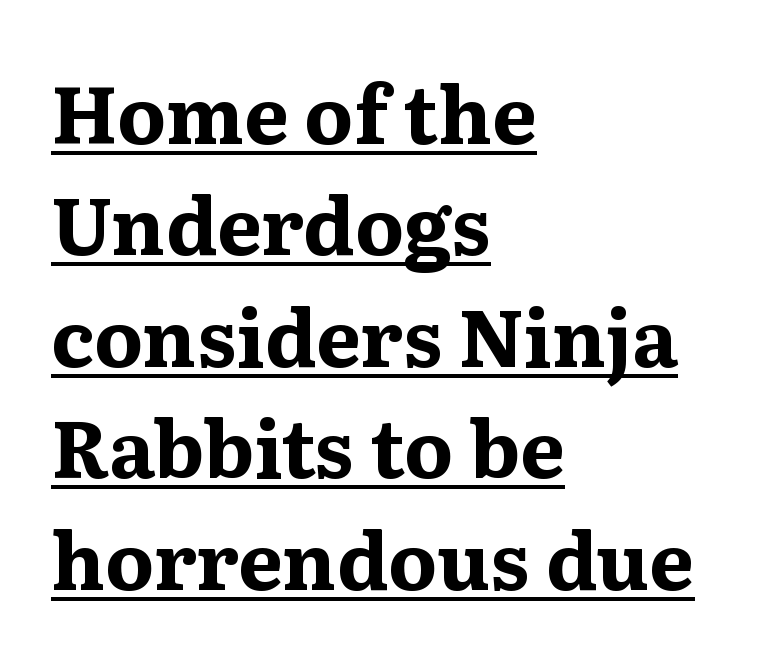
{"serif": "yes", "italic": "no", "bold": "yes", "weight": "bold", "width": "wide", "stroke_contrast": "medium", "x_height": "medium", "monospaced": "no", "underline": "yes", "align": "left", "line_spacing": "normal", "line_spacing_ratio": 1.41, "letter_spacing": "normal", "letter_spacing_em": 0.0, "glyph_px": 79}
